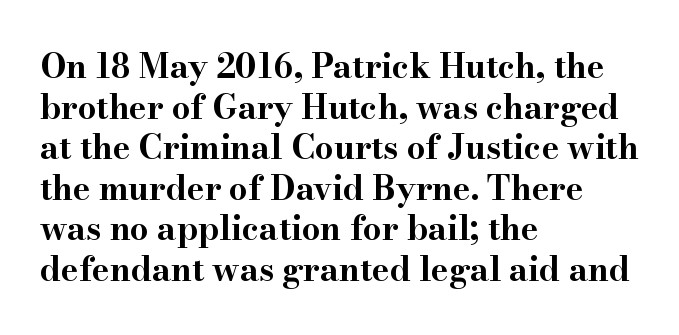
{"serif": "yes", "italic": "no", "bold": "yes", "weight": "bold", "width": "wide", "stroke_contrast": "high", "x_height": "small", "monospaced": "no", "underline": "no", "align": "left", "line_spacing_ratio": 1.23, "letter_spacing": "normal", "letter_spacing_em": 0.0, "glyph_px": 33}
